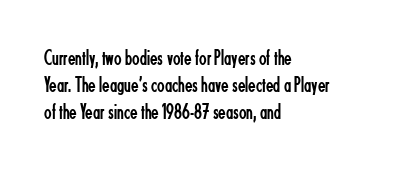
Q: Is the text bold? A: No.
Q: Is the text italic (slanted)? A: No, it is upright.
Q: Is the text underlined? A: No.
Q: How is the paragraph aligned? A: Left-aligned.
Q: Is the spacing between letters normal or unusually wide? A: Normal.
